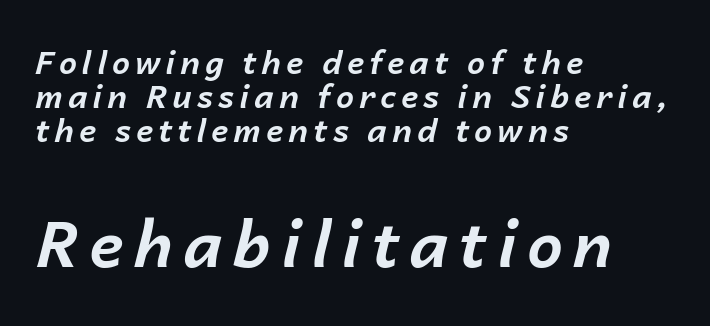
The image shows 64 px bold type, italic (leaning right); set left-aligned, tight line spacing (1.07x), not underlined; the second (bottom) block is 2.0x larger; low stroke contrast and a medium x-height.
